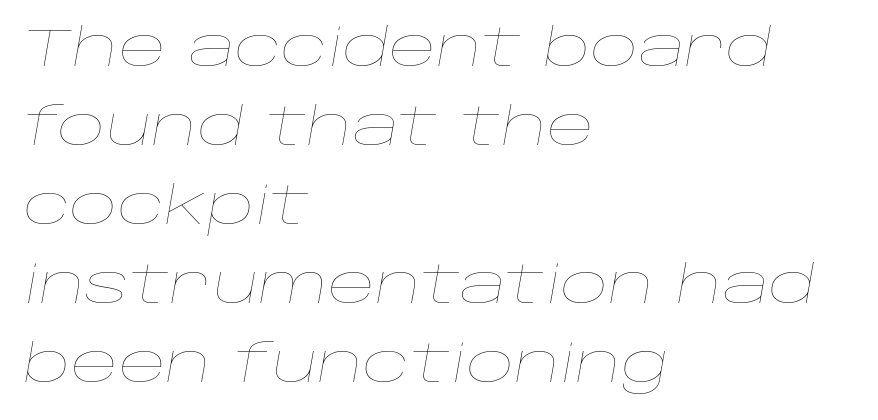
{"italic": "yes", "lean": "right", "slant_degrees": 10, "bold": "no", "weight": "thin", "width": "wide", "stroke_contrast": "low", "x_height": "large", "monospaced": "no", "underline": "no", "align": "left", "line_spacing": "normal", "line_spacing_ratio": 1.52, "letter_spacing": "normal", "letter_spacing_em": 0.0, "glyph_px": 52}
